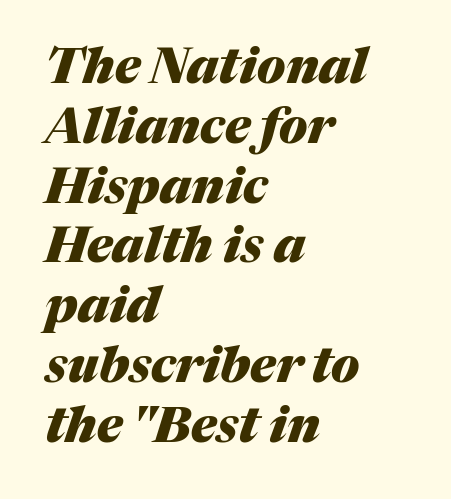
The image shows 49 px heavy type, italic (leaning right); set left-aligned, line spacing 1.22x, normal letter spacing, not underlined; medium stroke contrast and a medium x-height.
